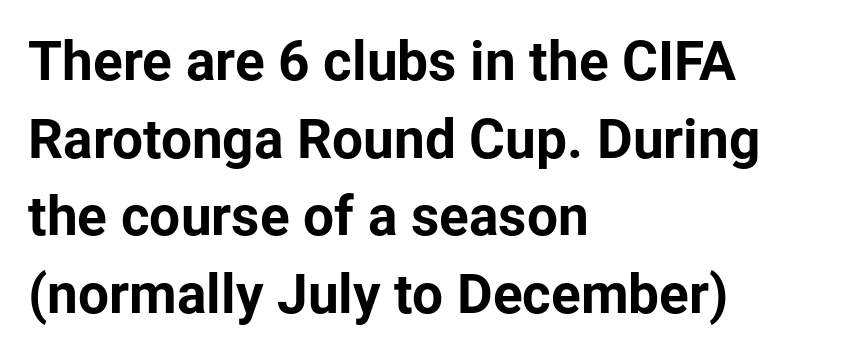
A typesetter would call this zero additional tracking. Nobody drew a line under any word here. Bold? Absolutely — the strokes are thick and heavy. Do the characters align in a grid? No, the font is proportional. Typographically, this falls in the sans-serif category.
